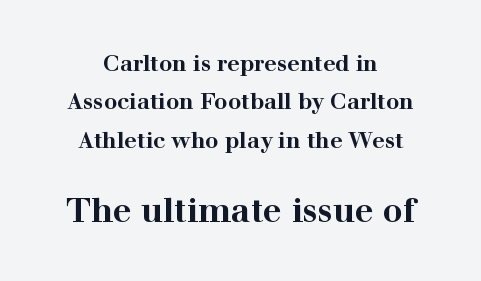
Descenders hang freely into open space. The horizontal fit of the characters is conventional and even. Does the weight exceed regular? Yes, all the way to bold. The specimen reads as upright at a glance. Little horizontal feet cap the strokes, marking this as serif type.
